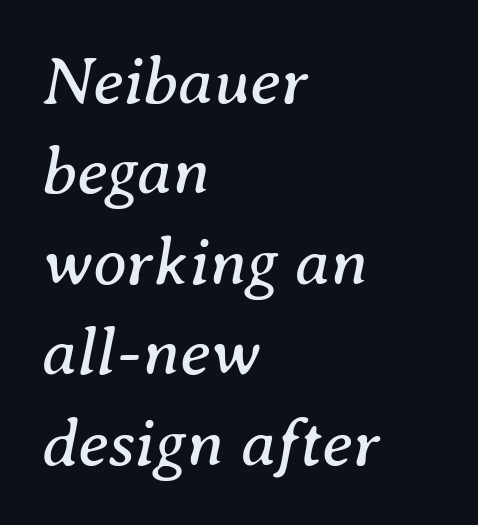
{"serif": "yes", "italic": "yes", "lean": "right", "slant_degrees": 8, "bold": "no", "weight": "regular", "width": "normal", "stroke_contrast": "medium", "x_height": "medium", "monospaced": "no", "underline": "no", "align": "left", "line_spacing": "normal", "line_spacing_ratio": 1.33, "letter_spacing": "normal", "letter_spacing_em": 0.0, "glyph_px": 68}
